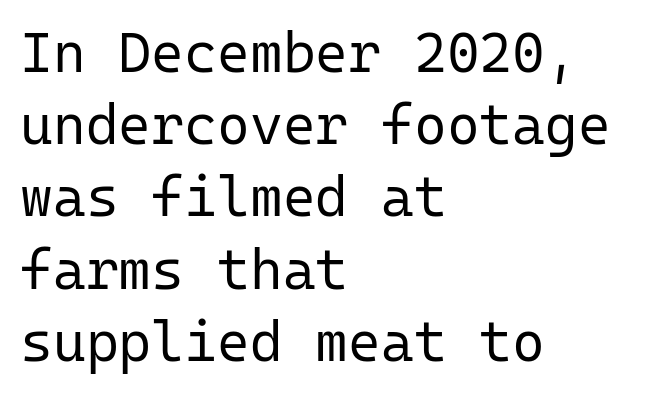
The image shows 56 px regular-weight sans-serif type, upright, monospaced; set left-aligned, normal line spacing (1.29x), normal letter spacing, not underlined; low stroke contrast and a medium x-height.
